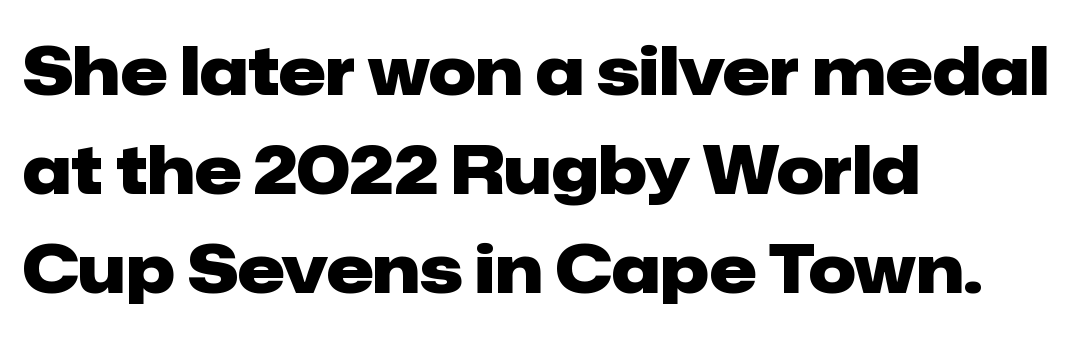
The passage shown is emphatically bold. Do the characters align in a grid? No, the font is proportional. The lettering stays uniformly vertical, giving the passage a roman look. Horizontal bands of white between lines are of average thickness.
